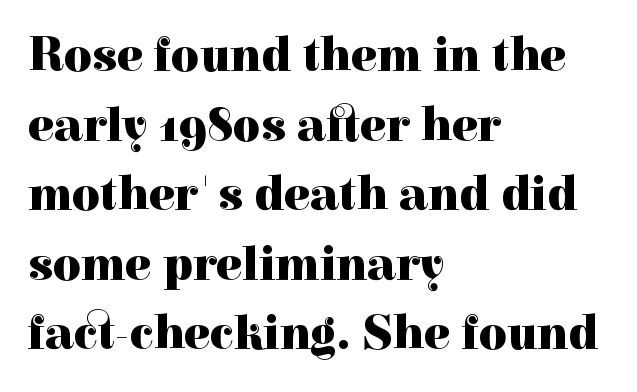
Posture: upright roman. The font family rendered here belongs to the serif group. Horizontal alignment here is leftward, the default for most running prose. Default kerning and tracking; the words read as compact shapes. Look at the stroke-to-counter ratio: heavy, a bold. A normal amount of white space separates one row of letters from the next.
